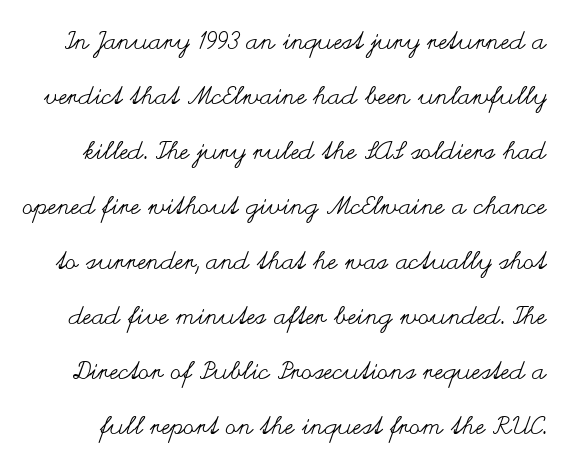
The image shows 25 px text type; set loose line spacing (2.2x), normal letter spacing, not underlined.
